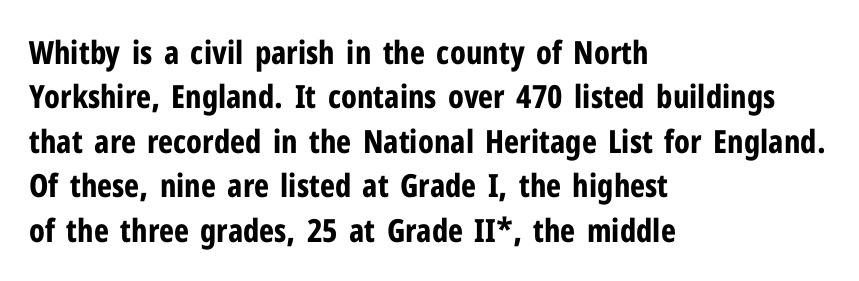
Q: Is the text bold? A: Yes.
Q: Is the text italic (slanted)? A: No, it is upright.
Q: Is the typeface a serif or a sans-serif typeface? A: Sans-serif.
Q: Is the text underlined? A: No.
Q: How is the paragraph aligned? A: Left-aligned.
Q: Is the spacing between letters normal or unusually wide? A: Normal.
Q: Is the spacing between lines tight, normal or loose? A: Normal.
Q: Width (condensed, normal, or wide)? A: Condensed.
Q: Stroke contrast? A: Low.
Q: x-height? A: Medium.
Q: Monospaced? A: No.
